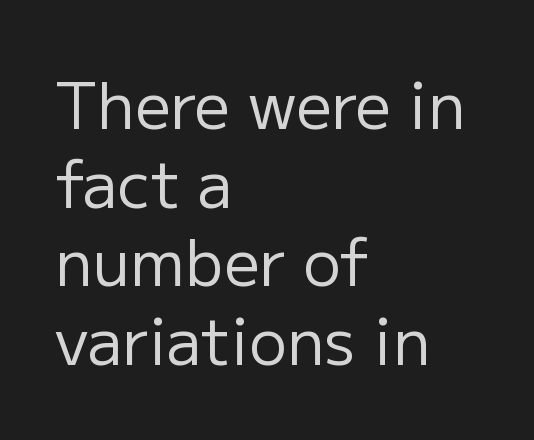
Check the space under the baseline: it is left empty. Stems here are at most as thick as an everyday book face. Italic? Not at all — the glyphs are vertical. Vertically, the passage feels balanced, rows spaced as you'd expect. Stroke terminals: plain, sans-serif.
